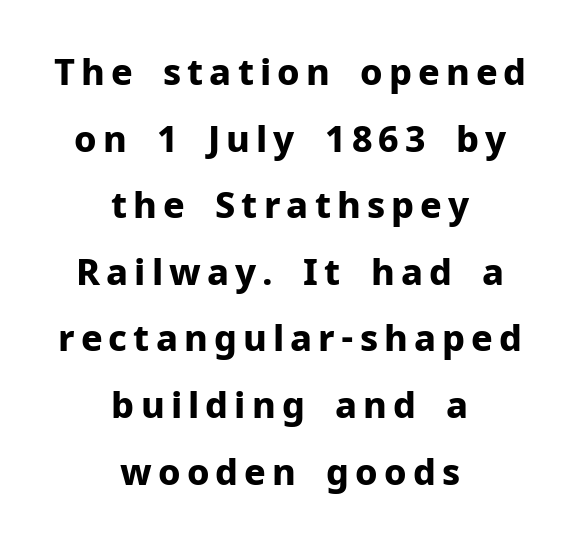
The image shows 36 px bold sans-serif type, upright; set centered, line spacing 1.85x, not underlined; low stroke contrast and a medium x-height.
